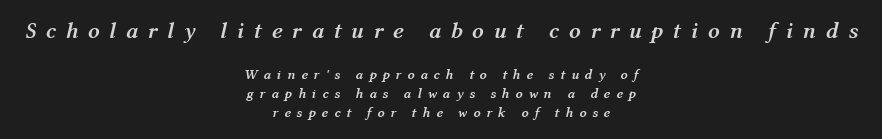
The image shows 23 px bold type, italic (leaning right); set centered, normal line spacing (1.35x), unusually wide letter spacing (+0.42 em), not underlined; the first (top) block is 1.64x larger.
